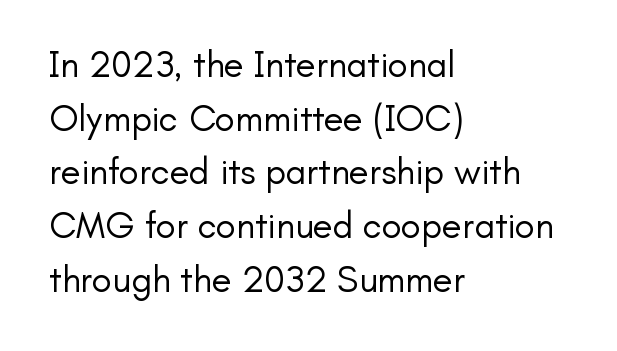
Q: Is the text bold? A: No.
Q: Is the text italic (slanted)? A: No, it is upright.
Q: Is the typeface a serif or a sans-serif typeface? A: Sans-serif.
Q: Is the text underlined? A: No.
Q: How is the paragraph aligned? A: Left-aligned.
Q: Is the spacing between letters normal or unusually wide? A: Normal.
Q: Is the spacing between lines tight, normal or loose? A: Normal.
Q: Width (condensed, normal, or wide)? A: Normal.
Q: Stroke contrast? A: Low.
Q: x-height? A: Small.
Q: Monospaced? A: No.
